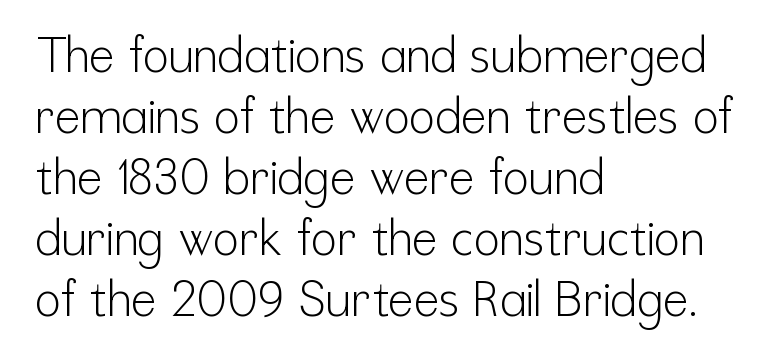
Q: Is the text bold? A: No.
Q: Is the text italic (slanted)? A: No, it is upright.
Q: Is the typeface a serif or a sans-serif typeface? A: Sans-serif.
Q: Is the text underlined? A: No.
Q: How is the paragraph aligned? A: Left-aligned.
Q: Is the spacing between letters normal or unusually wide? A: Normal.
Q: Is the spacing between lines tight, normal or loose? A: Normal.
Q: Width (condensed, normal, or wide)? A: Condensed.
Q: Stroke contrast? A: Low.
Q: x-height? A: Medium.
Q: Monospaced? A: No.
